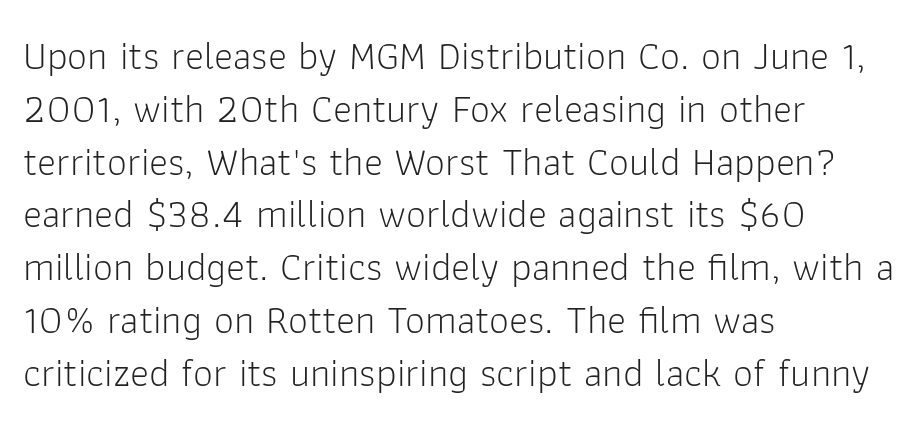
The image shows 40 px light sans-serif type, upright; set left-aligned, normal line spacing (1.32x), normal letter spacing, not underlined; low stroke contrast and a medium x-height.
